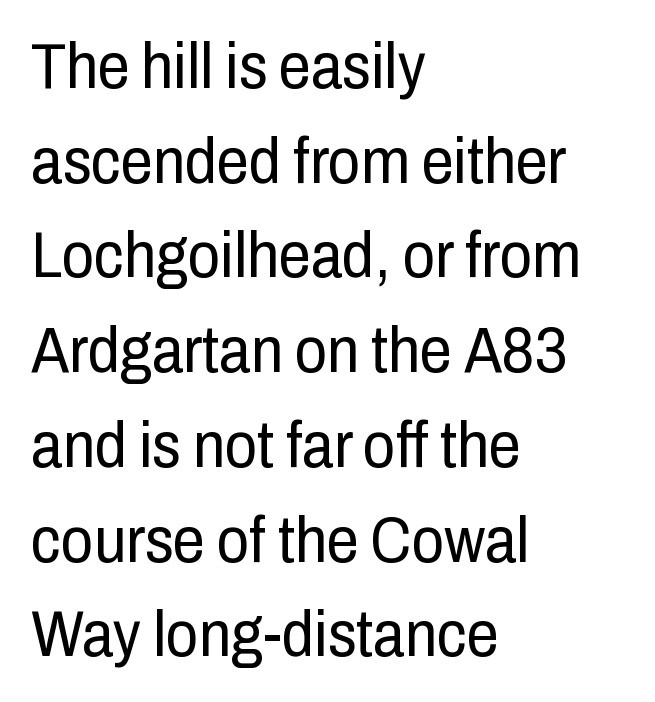
The image shows 64 px regular-weight, condensed sans-serif type, upright; set left-aligned, normal line spacing (1.48x), normal letter spacing, not underlined; low stroke contrast and a medium x-height.
